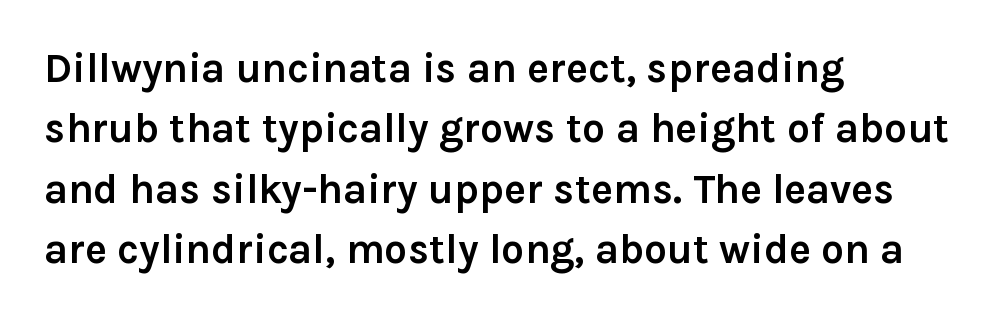
The image shows 41 px semibold sans-serif type, upright; set left-aligned, normal line spacing (1.47x), normal letter spacing, not underlined; low stroke contrast and a medium x-height.
